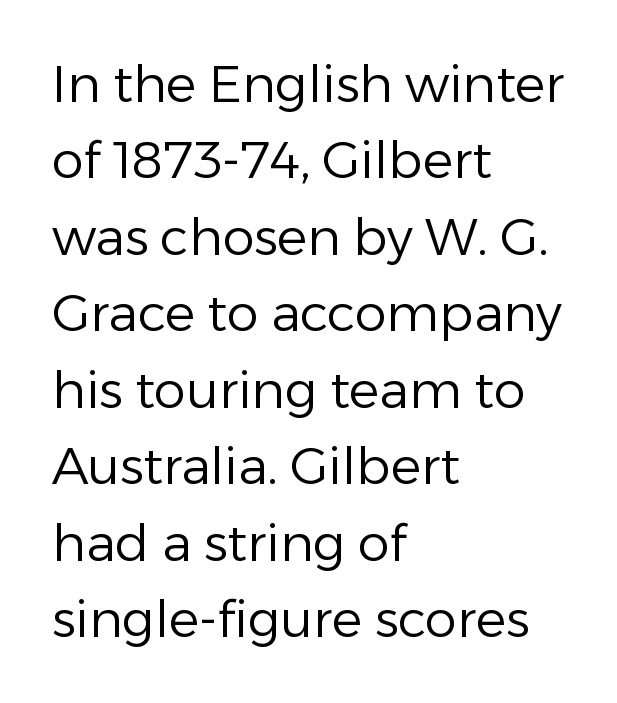
Unlike a traditional serif, this face leaves its strokes unadorned. If you measured baseline to baseline, you'd find a middling distance. Type without underlining. The passage shown is typed in a proportional face where columns would drift.
